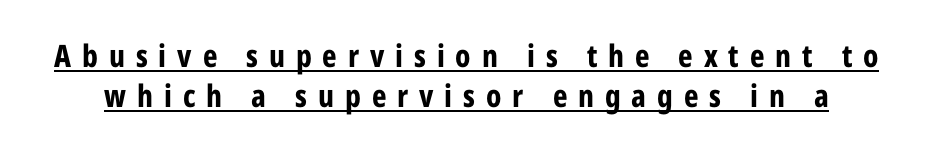
Q: Is the text bold? A: Yes.
Q: Is the text italic (slanted)? A: No, it is upright.
Q: Is the typeface a serif or a sans-serif typeface? A: Sans-serif.
Q: Is the text underlined? A: Yes.
Q: Is the spacing between letters normal or unusually wide? A: Unusually wide.
Q: Is the spacing between lines tight, normal or loose? A: Normal.
Q: Width (condensed, normal, or wide)? A: Condensed.
Q: Stroke contrast? A: Low.
Q: x-height? A: Medium.
Q: Monospaced? A: No.
